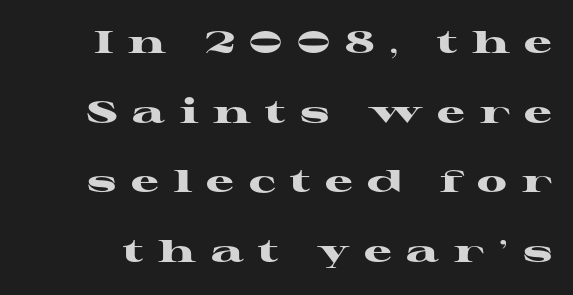
{"serif": "yes", "italic": "no", "bold": "yes", "weight": "heavy", "width": "wide", "stroke_contrast": "high", "x_height": "medium", "monospaced": "no", "underline": "no", "line_spacing": "loose", "line_spacing_ratio": 2.25, "letter_spacing": "wide", "letter_spacing_em": 0.47, "glyph_px": 31}
